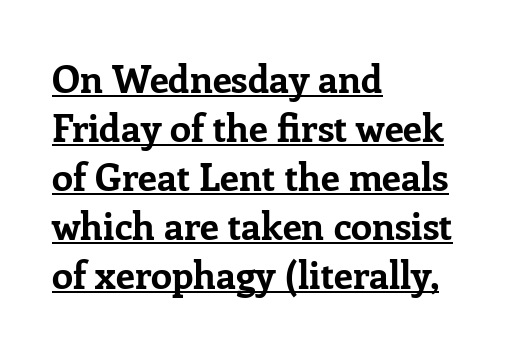
The paragraph shown leans on its left margin. This is serif lettering, the kind often seen in printed books. Vertical strokes here are truly vertical. Underline: present.
